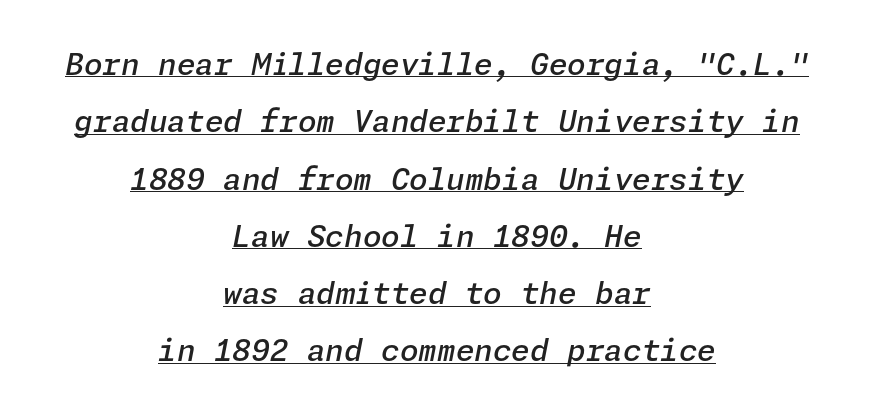
{"italic": "yes", "lean": "right", "slant_degrees": 11, "bold": "semi", "weight": "semibold", "width": "normal", "stroke_contrast": "low", "x_height": "medium", "underline": "yes", "align": "center", "line_spacing": "loose", "line_spacing_ratio": 1.91, "letter_spacing": "normal", "letter_spacing_em": 0.0, "glyph_px": 30}
